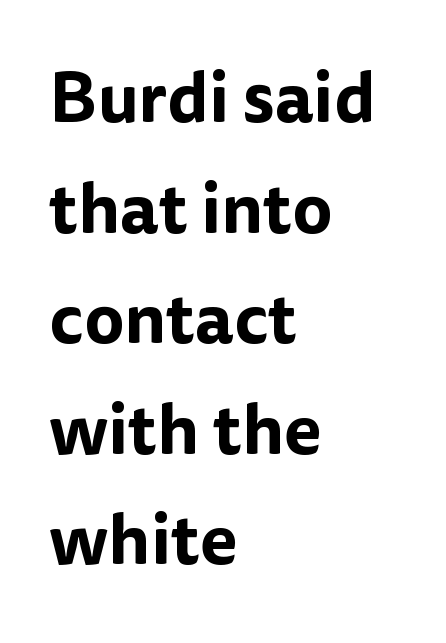
The image shows 70 px sans-serif type, upright; set left-aligned, normal line spacing (1.58x), normal letter spacing, not underlined; low stroke contrast and a medium x-height.
